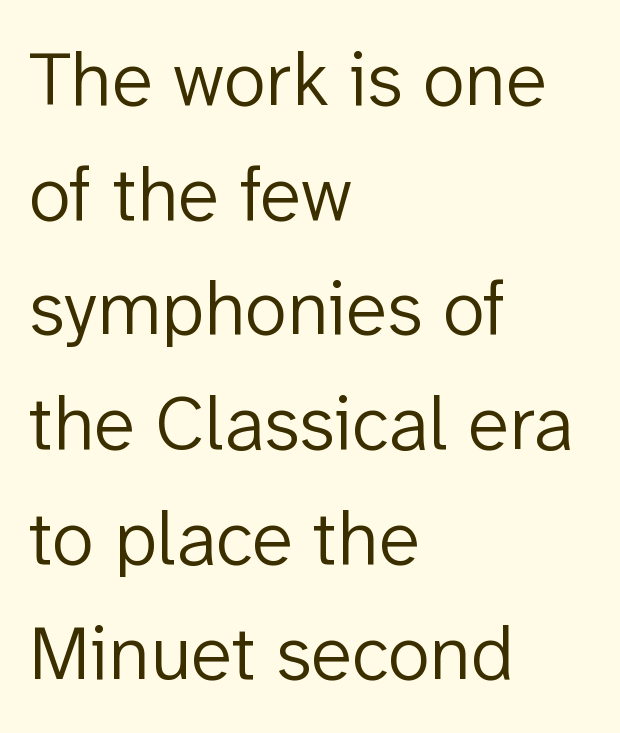
{"serif": "no", "italic": "no", "bold": "no", "weight": "light", "width": "normal", "stroke_contrast": "low", "x_height": "medium", "monospaced": "no", "underline": "no", "align": "left", "line_spacing": "normal", "line_spacing_ratio": 1.49, "letter_spacing": "normal", "letter_spacing_em": 0.0, "glyph_px": 77}
